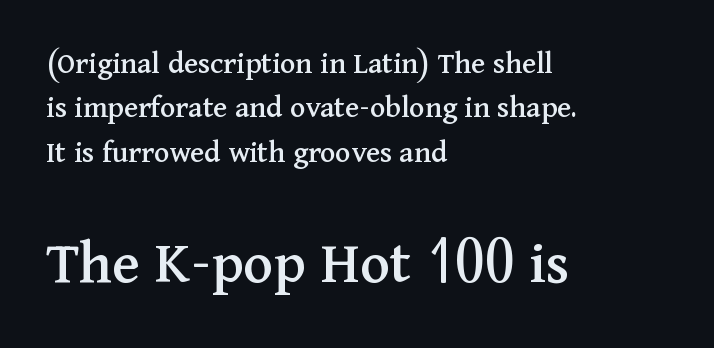
The passage shown begins with its smaller block and ends with its larger one. Teacher's note: observe the even left margin — that is flush-left alignment. This sample uses a serif face. The passage shown is not underscored anywhere. The face used here is rendered with its standard letterfit.
